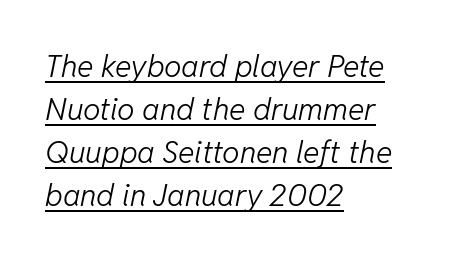
The image shows 31 px light type, italic (leaning right); set left-aligned, normal line spacing (1.39x), normal letter spacing, underlined; low stroke contrast and a medium x-height.
